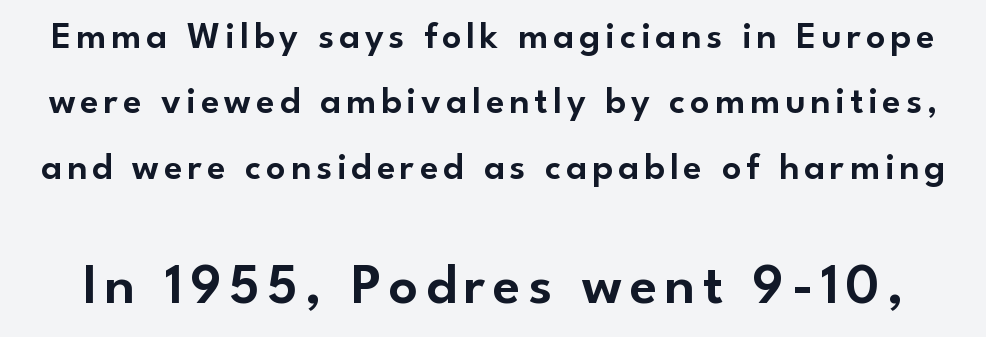
The image shows 57 px sans-serif type, upright; set line spacing 1.72x, not underlined; the second (bottom) block is 1.5x larger; low stroke contrast and a small x-height.
